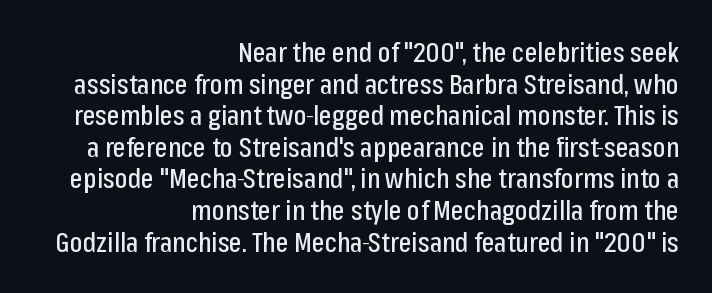
Letters rest on an invisible, unmarked baseline. Letter spacing: default. The lettering stays uniformly vertical, giving the passage a roman look. The rendering anchors every line to the right-hand side.
